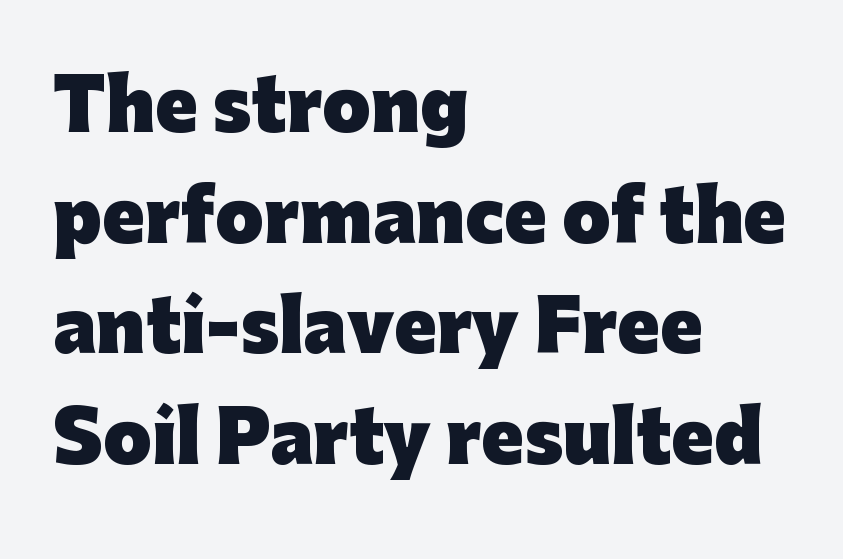
Summary of vertical rhythm: regular, with standard interline spacing. A dark, heavy texture on the line: the type is bold. Clear beneath every line of the passage. Default kerning and tracking; the words read as compact shapes. Style check: upright. Font category for this specimen: sans-serif.
